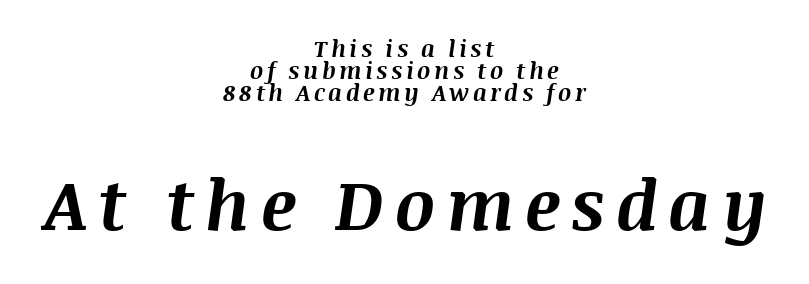
The image shows 70 px bold type, italic (leaning right); set centered, tight line spacing (0.96x), not underlined; the second (bottom) block is 3.04x larger; medium stroke contrast and a large x-height.
